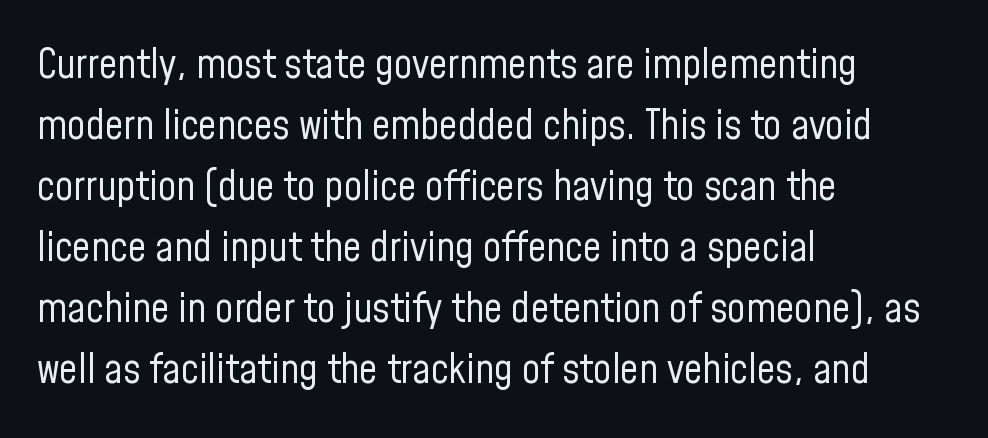
Reading down the block, your eye returns to a fixed left position each line. These lines are rendered in a variable-pitch font. In terms of posture, this sample is upright. On a weight scale, this lands at 450 or below. This rendering features lettering with no underline.
